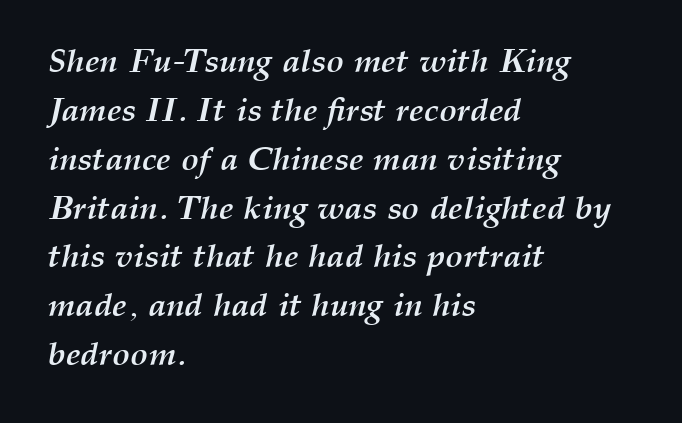
The letters advance in unequal steps, a hallmark of proportional type. Does extra space separate the letters? No, they use regular spacing. Horizontal bands of white between lines are of average thickness. Emphasis-style slanted type is in use. A full-strength bold gives these letters their thick strokes. Check the space under the baseline: it is left empty.
